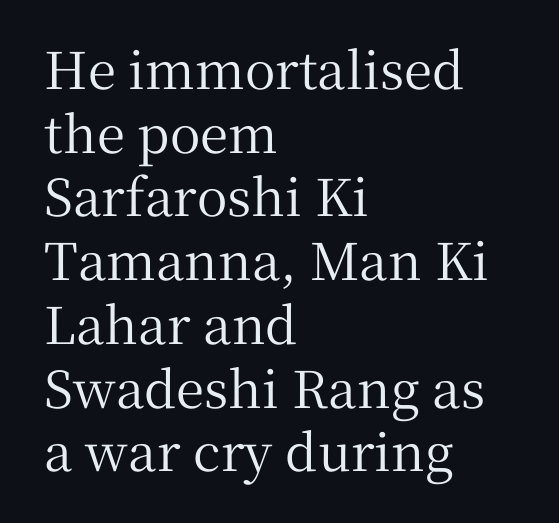
The image shows 51 px serif type, upright; set left-aligned, normal line spacing (1.25x), normal letter spacing, not underlined; medium stroke contrast and a medium x-height.
